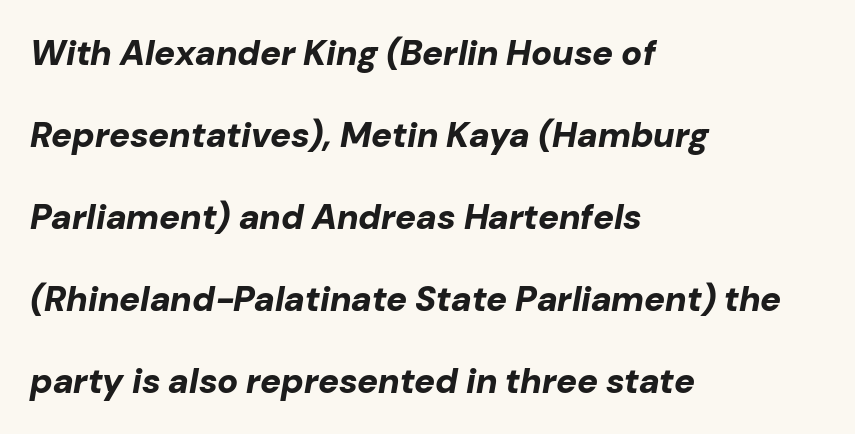
The image shows 35 px bold type, italic (leaning right); set left-aligned, loose line spacing (2.34x), normal letter spacing, not underlined; low stroke contrast and a medium x-height.
